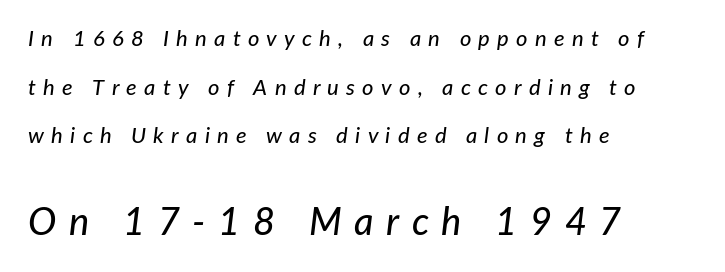
Q: Is the text italic (slanted)? A: Yes, it leans right by about 7 degrees.
Q: Is the text underlined? A: No.
Q: How is the paragraph aligned? A: Left-aligned.
Q: Is the spacing between letters normal or unusually wide? A: Unusually wide.
Q: Is the spacing between lines tight, normal or loose? A: Loose.
Q: Which block of text is set in a larger size, the first (top) or the second (bottom)? A: The second (bottom) one.
Q: Width (condensed, normal, or wide)? A: Normal.
Q: Stroke contrast? A: Low.
Q: x-height? A: Medium.
Q: Monospaced? A: No.
